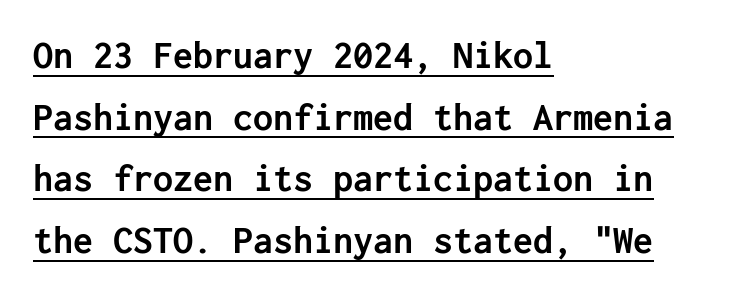
{"serif": "no", "italic": "no", "bold": "yes", "weight": "semibold", "width": "normal", "stroke_contrast": "low", "x_height": "medium", "underline": "yes", "align": "left", "line_spacing": "normal", "line_spacing_ratio": 1.54, "letter_spacing": "normal", "letter_spacing_em": 0.0, "glyph_px": 40}
